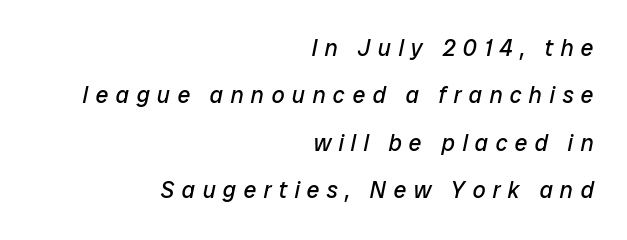
In terms of letterspacing, this is a distinctly airy, spread setting. Notice how the stems are inclined rather than vertical — that's the hallmark of italics. Stroke mass is kept to a normal reading level or below. Check under the words: just untouched page. Typeset ragged left — the right edge is the straight one.
